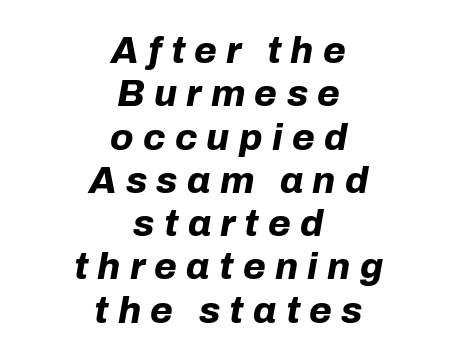
Q: Is the text bold? A: Yes.
Q: Is the text italic (slanted)? A: Yes, it leans right by about 10 degrees.
Q: Is the text underlined? A: No.
Q: How is the paragraph aligned? A: Centered.
Q: Is the spacing between letters normal or unusually wide? A: Unusually wide.
Q: Width (condensed, normal, or wide)? A: Normal.
Q: Stroke contrast? A: Low.
Q: x-height? A: Medium.
Q: Monospaced? A: No.
